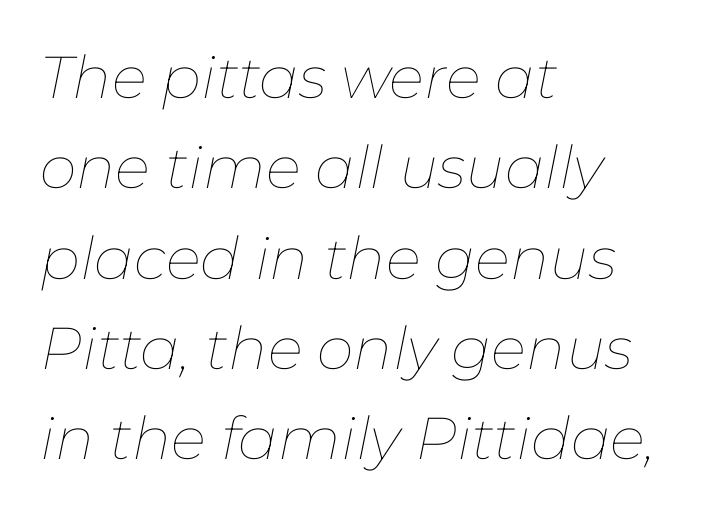
The lines in this sample share a left origin and differ only in where they stop. The space directly below the letters is spotless. Whoever set this chose a conventional vertical rhythm. The rendering uses natural spacing where letterforms have individual widths. Each stroke keeps to a modest, everyday thickness or less. Observe the ordinary spacing: letters are neighbours, not strangers.
